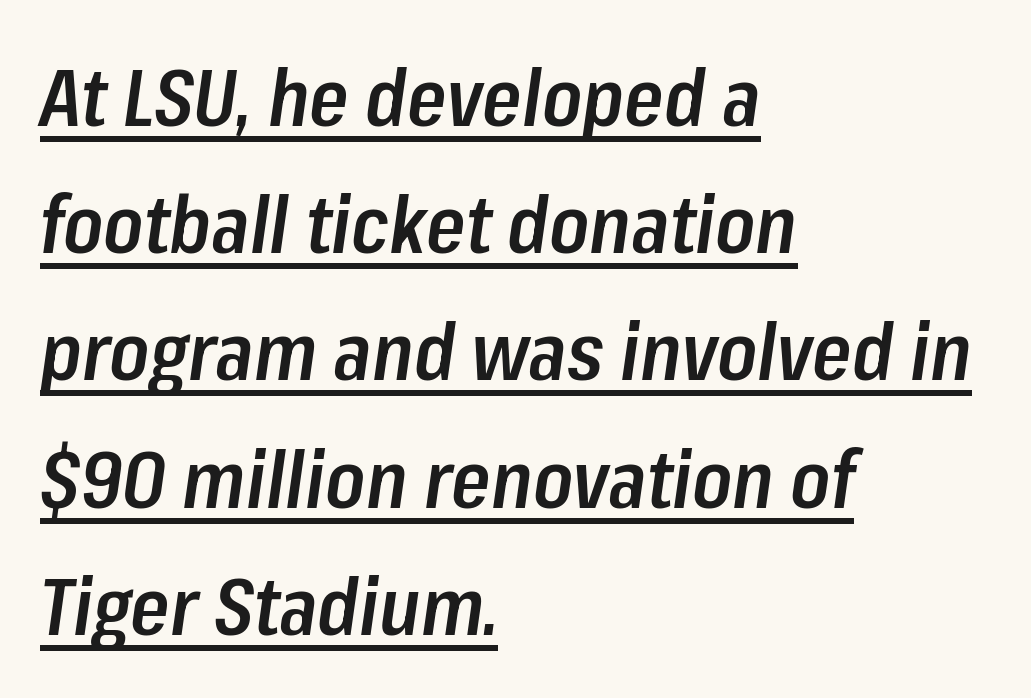
Compared with ordinary roman type, these characters are visibly tilted. The rendered words wear a rule along their underside. Moderately thickened strokes mark this as semibold type. These lines sit exactly where default settings would place them. This sample has the flowing, uneven cadence of proportional lettering.
